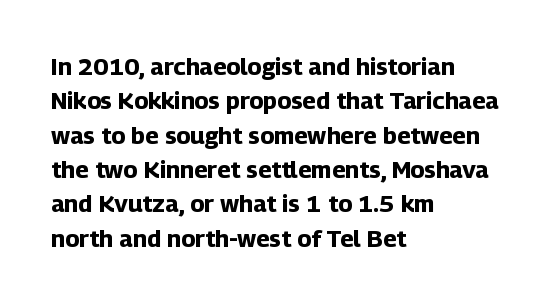
The image shows 24 px bold type, upright; set left-aligned, normal line spacing (1.43x), normal letter spacing, not underlined.
